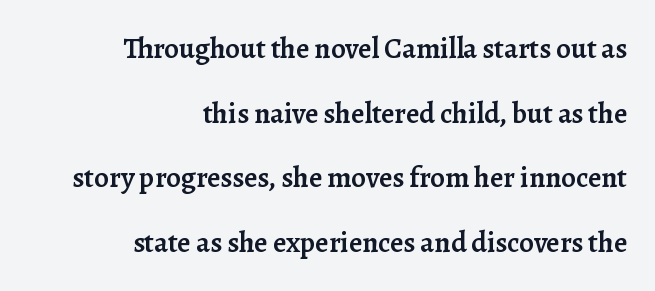
These lines keep a tight, regular rhythm from letter to letter. Words float on clear page, feet unadorned. The strokes are fattened partway — semibold, not bold. The glyphs in this specimen are seriffed. Horizontally, the lines are justified to the trailing edge only.
